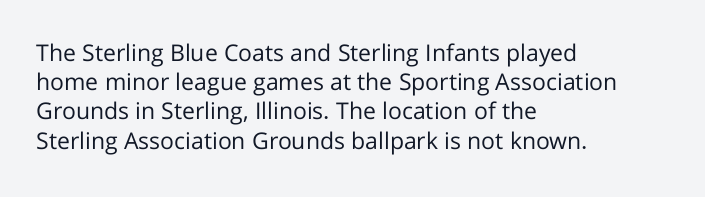
The image shows 23 px text type, upright; set left-aligned, normal line spacing (1.27x), normal letter spacing, not underlined.
